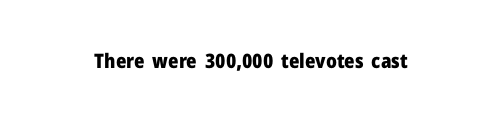
{"italic": "no", "bold": "yes", "underline": "no", "letter_spacing": "normal", "letter_spacing_em": 0.0, "glyph_px": 20}
